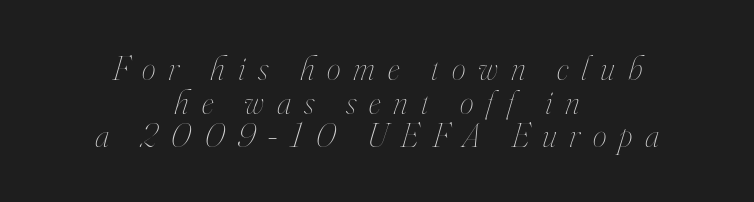
{"italic": "yes", "lean": "right", "slant_degrees": 16, "bold": "no", "weight": "thin", "width": "condensed", "stroke_contrast": "high", "x_height": "small", "monospaced": "no", "underline": "no", "align": "center", "line_spacing": "tight", "line_spacing_ratio": 0.96, "letter_spacing": "wide", "letter_spacing_em": 0.37, "glyph_px": 35}
